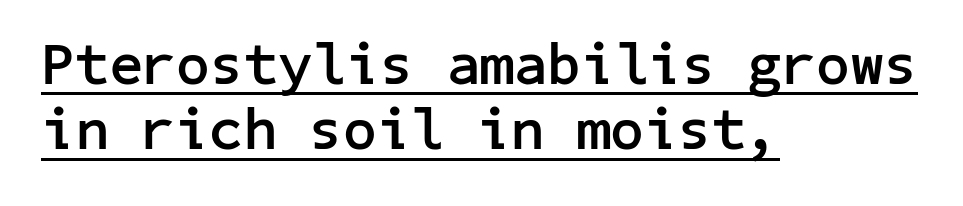
The characters look thick and weighty, a clear bold. These lines are composed in type without serifs. Does extra space separate the letters? No, they use regular spacing. This sample trades vertical openness for compactness between lines.
